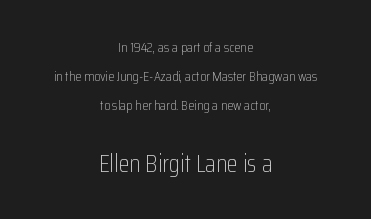
The setting favours the middle, as headings and verse often do. Bigger letters appear in the bottom chunk; the top chunk is reduced. Letters rest on an invisible, unmarked baseline. The tracking reads as untouched default to a designer's eye.
